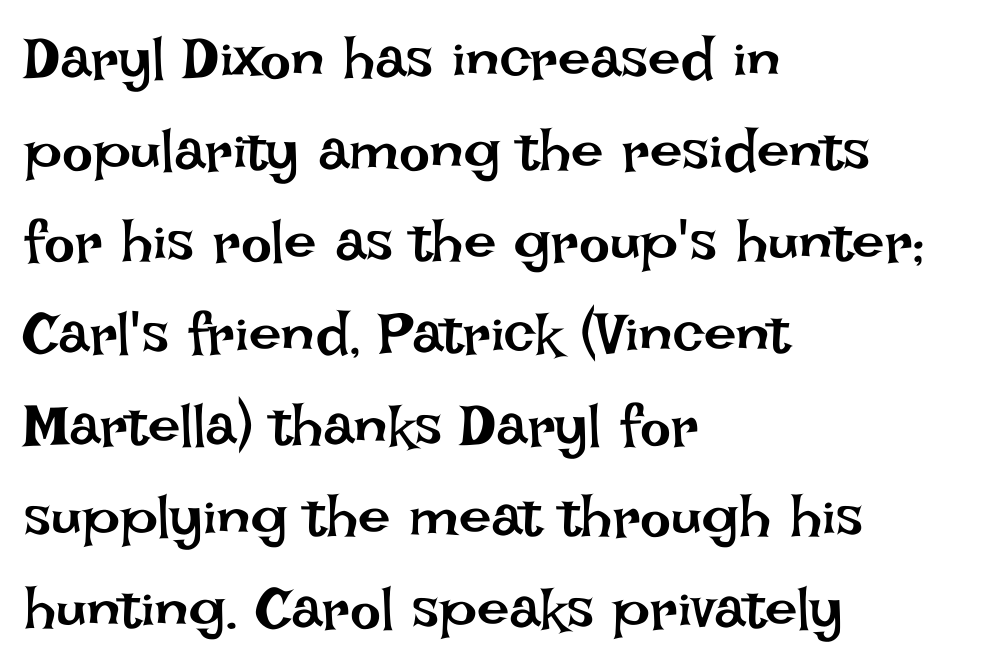
The image shows 58 px regular-weight type, upright; set left-aligned, normal line spacing (1.58x), normal letter spacing, not underlined; low stroke contrast and a large x-height.
